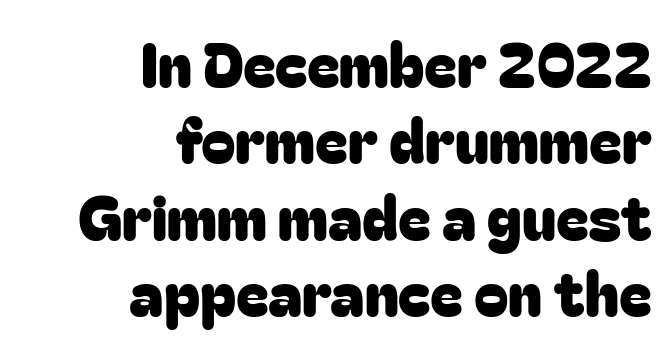
The image shows 62 px sans-serif type, upright; set right-aligned, line spacing 1.23x, normal letter spacing, not underlined; low stroke contrast and a medium x-height.
